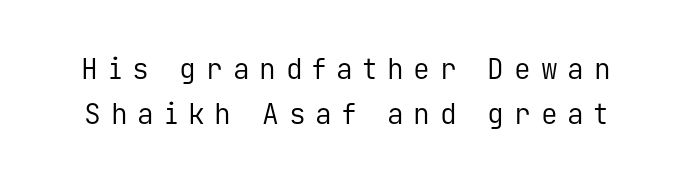
Q: Is the text bold? A: No.
Q: Is the text italic (slanted)? A: No, it is upright.
Q: Is the typeface a serif or a sans-serif typeface? A: Sans-serif.
Q: Is the text underlined? A: No.
Q: Is the spacing between letters normal or unusually wide? A: Unusually wide.
Q: Is the spacing between lines tight, normal or loose? A: Normal.
Q: Width (condensed, normal, or wide)? A: Normal.
Q: Stroke contrast? A: Low.
Q: x-height? A: Medium.
Q: Monospaced? A: Yes.
